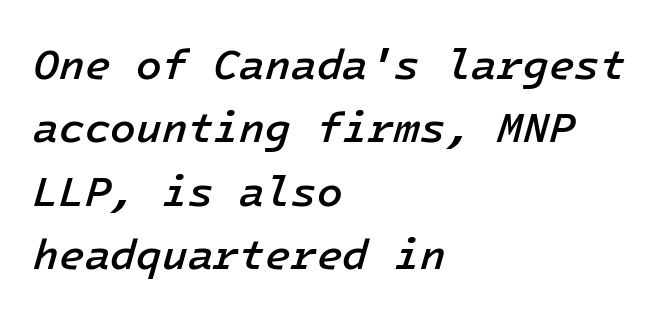
Q: Is the text bold? A: Semi-bold.
Q: Is the text italic (slanted)? A: Yes, it leans right by about 16 degrees.
Q: Is the text underlined? A: No.
Q: How is the paragraph aligned? A: Left-aligned.
Q: Is the spacing between letters normal or unusually wide? A: Normal.
Q: Is the spacing between lines tight, normal or loose? A: Normal.
Q: Width (condensed, normal, or wide)? A: Normal.
Q: Stroke contrast? A: Low.
Q: x-height? A: Medium.
